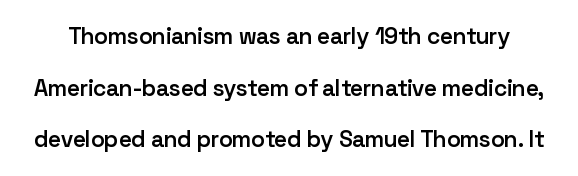
The image shows 23 px text type, upright; set loose line spacing (2.24x), normal letter spacing, not underlined.
